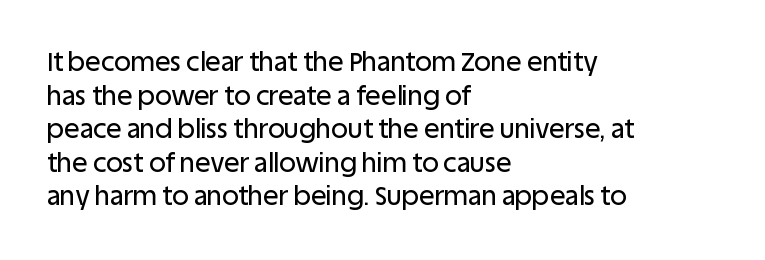
Q: Is the text italic (slanted)? A: No, it is upright.
Q: Is the text underlined? A: No.
Q: How is the paragraph aligned? A: Left-aligned.
Q: Is the spacing between letters normal or unusually wide? A: Normal.
Q: Is the spacing between lines tight, normal or loose? A: Normal.
